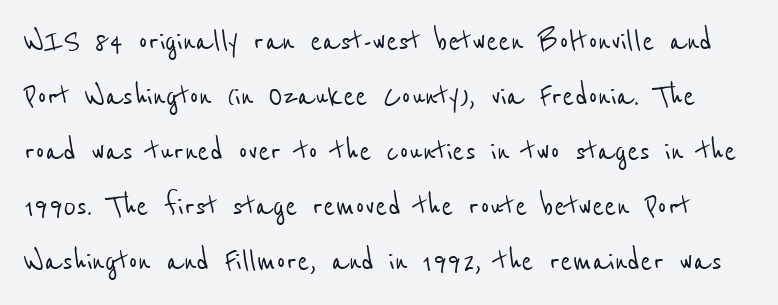
{"serif": "no", "width": "condensed", "stroke_contrast": "low", "x_height": "medium", "monospaced": "no", "underline": "no", "line_spacing": "normal", "line_spacing_ratio": 1.53, "letter_spacing": "normal", "letter_spacing_em": 0.0, "glyph_px": 36}
